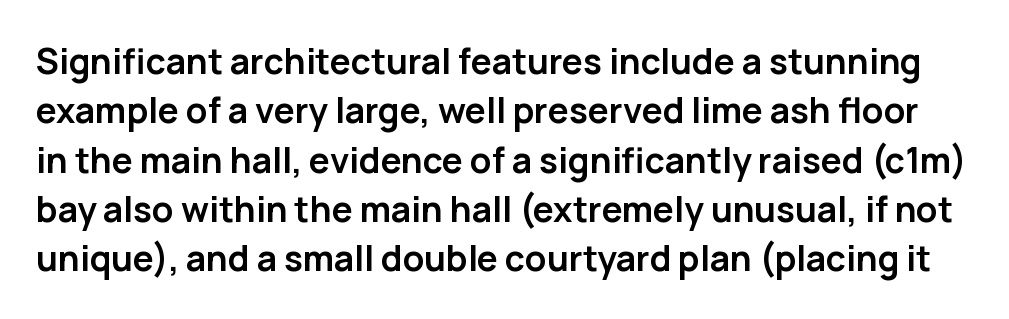
{"serif": "no", "italic": "no", "bold": "yes", "weight": "semibold", "width": "normal", "stroke_contrast": "low", "x_height": "medium", "monospaced": "no", "underline": "no", "line_spacing": "normal", "line_spacing_ratio": 1.41, "letter_spacing": "normal", "letter_spacing_em": 0.0, "glyph_px": 35}
